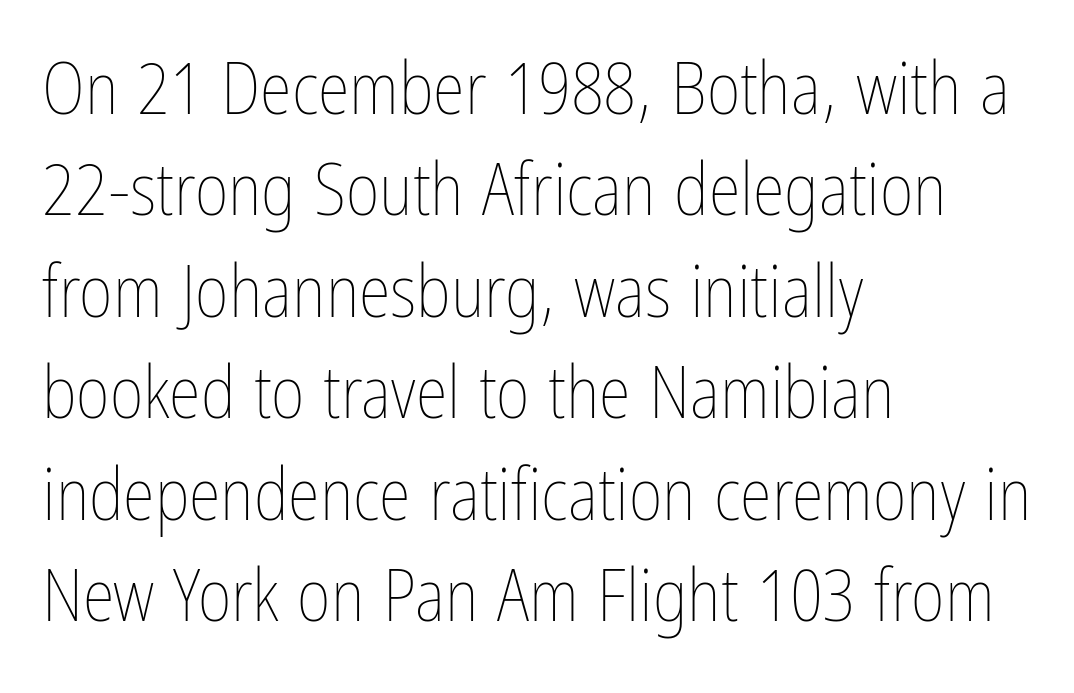
Weight class: somewhere from thin through regular. Rule under the text: the space is simply empty. Successive baselines arrive at the customary interval. Notice how the passage keeps a crisp vertical edge on the left only. Looks like regular typesetting: each glyph gets only the width it needs.
